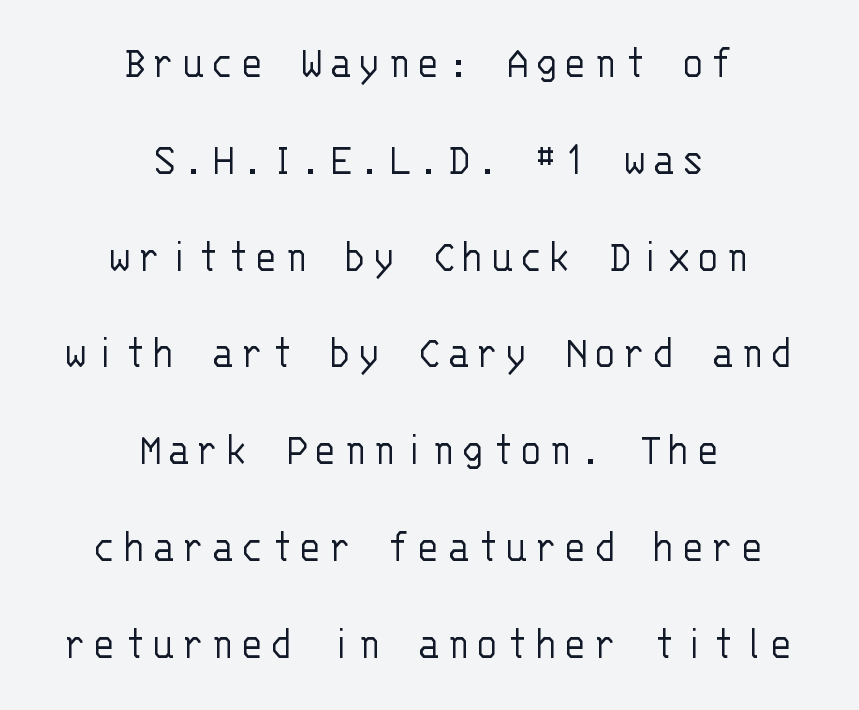
The image shows 47 px light sans-serif type, upright, monospaced; set centered, loose line spacing (2.06x), not underlined; low stroke contrast and a large x-height.
